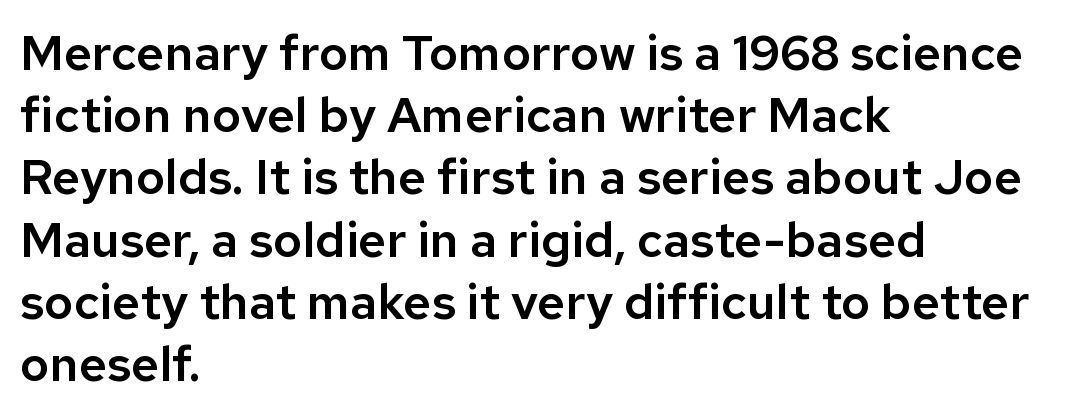
{"serif": "no", "italic": "no", "width": "normal", "stroke_contrast": "low", "x_height": "medium", "monospaced": "no", "underline": "no", "align": "left", "line_spacing": "normal", "line_spacing_ratio": 1.27, "letter_spacing": "normal", "letter_spacing_em": 0.0, "glyph_px": 49}
